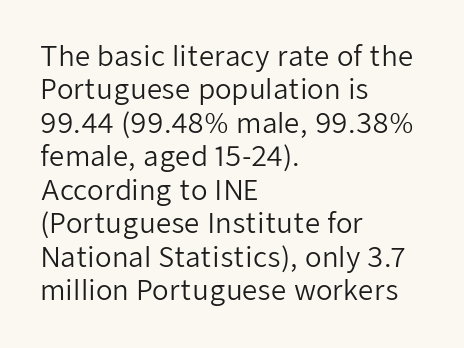
The image shows 27 px text type, upright; set left-aligned, line spacing 1.24x, normal letter spacing, not underlined.
